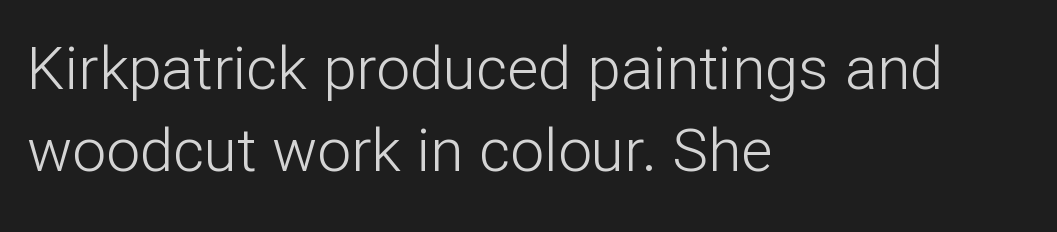
Are there feet on the stems? There aren't — it's a sans. Glyph-to-glyph distance matches everyday printed text. Varying glyph widths throughout — classic text-font behaviour. Vertical spacing — default. Layout note: lines flush left.
